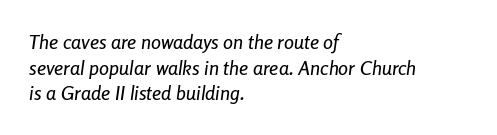
The image shows 20 px text type, italic (leaning right); set left-aligned, normal line spacing (1.28x), normal letter spacing, not underlined.
